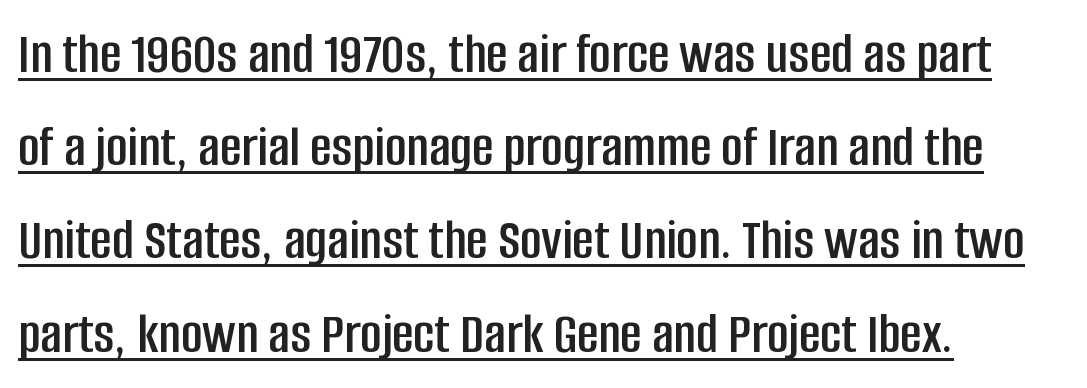
Q: Is the text italic (slanted)? A: No, it is upright.
Q: Is the typeface a serif or a sans-serif typeface? A: Sans-serif.
Q: Is the text underlined? A: Yes.
Q: How is the paragraph aligned? A: Left-aligned.
Q: Is the spacing between letters normal or unusually wide? A: Normal.
Q: Is the spacing between lines tight, normal or loose? A: Normal.
Q: Width (condensed, normal, or wide)? A: Condensed.
Q: Stroke contrast? A: Low.
Q: x-height? A: Large.
Q: Monospaced? A: No.
